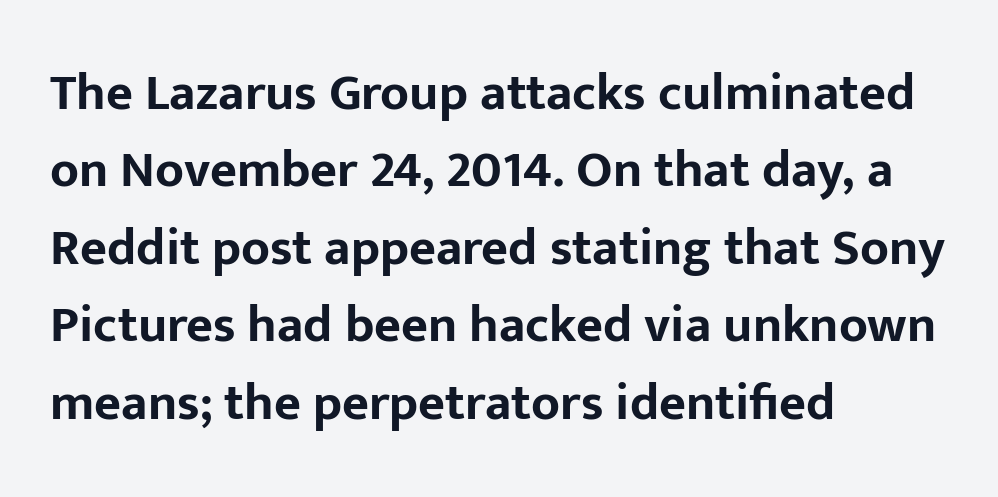
{"serif": "no", "italic": "no", "bold": "yes", "weight": "bold", "width": "normal", "stroke_contrast": "low", "x_height": "medium", "monospaced": "no", "underline": "no", "align": "left", "line_spacing": "normal", "line_spacing_ratio": 1.49, "letter_spacing": "normal", "letter_spacing_em": 0.0, "glyph_px": 52}
